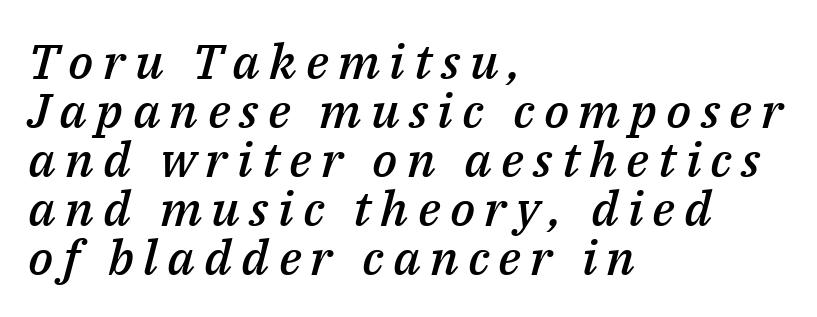
{"italic": "yes", "lean": "right", "slant_degrees": 14, "bold": "semi", "weight": "semibold", "width": "normal", "stroke_contrast": "medium", "x_height": "medium", "monospaced": "no", "underline": "no", "align": "left", "line_spacing": "tight", "line_spacing_ratio": 1.0, "glyph_px": 49}
